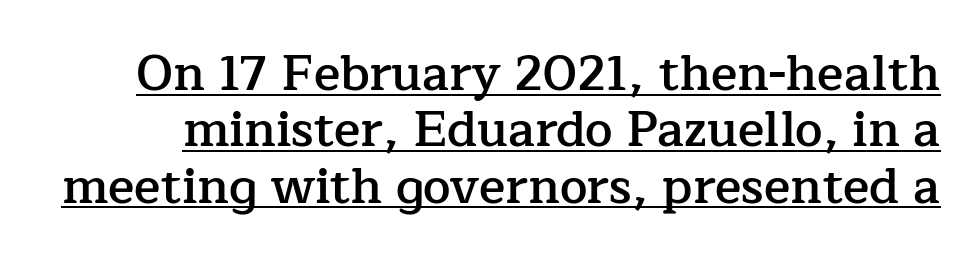
{"serif": "yes", "italic": "no", "bold": "semi", "weight": "semibold", "width": "normal", "stroke_contrast": "low", "x_height": "medium", "monospaced": "no", "underline": "yes", "line_spacing": "tight", "line_spacing_ratio": 1.15, "letter_spacing": "normal", "letter_spacing_em": 0.0, "glyph_px": 49}
